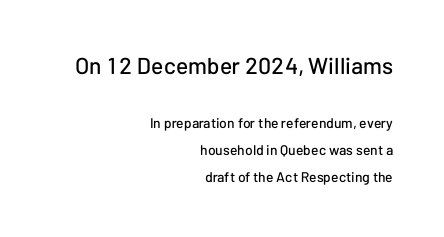
The image shows 23 px text type, upright; set right-aligned, loose line spacing (1.93x), normal letter spacing, not underlined; the first (top) block is 1.64x larger.
